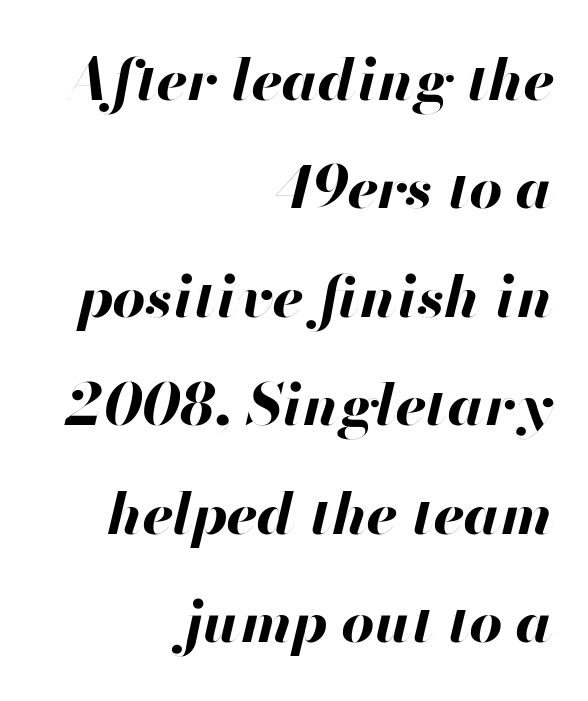
The image shows 58 px bold type, italic (leaning right); set right-aligned, line spacing 1.87x, normal letter spacing, not underlined; high stroke contrast and a small x-height.
